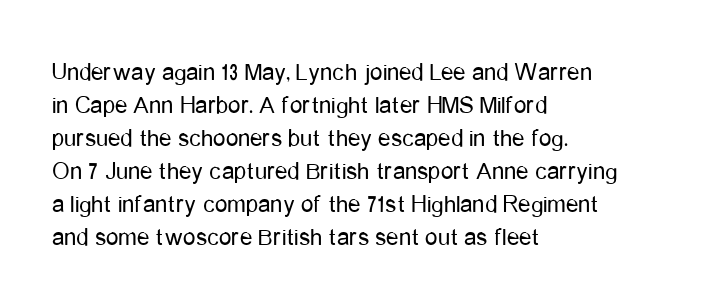
The image shows 25 px text type, upright; set left-aligned, normal line spacing (1.32x), normal letter spacing, not underlined.
